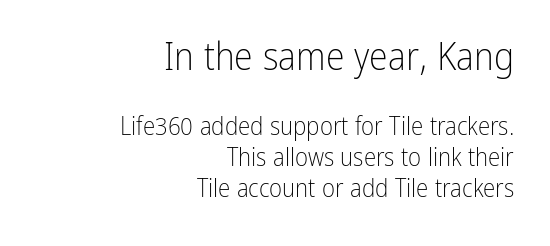
Q: Is the text bold? A: No.
Q: Is the text italic (slanted)? A: No, it is upright.
Q: Is the typeface a serif or a sans-serif typeface? A: Sans-serif.
Q: Is the text underlined? A: No.
Q: How is the paragraph aligned? A: Right-aligned.
Q: Is the spacing between letters normal or unusually wide? A: Normal.
Q: Which block of text is set in a larger size, the first (top) or the second (bottom)? A: The first (top) one.
Q: Width (condensed, normal, or wide)? A: Condensed.
Q: Stroke contrast? A: Low.
Q: x-height? A: Medium.
Q: Monospaced? A: No.
